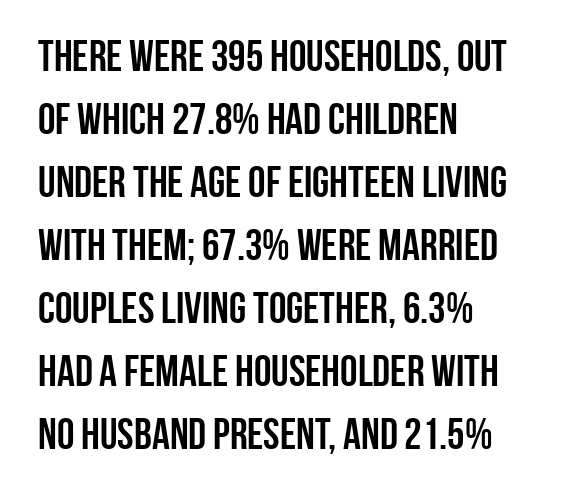
Q: Is the text bold? A: Yes.
Q: Is the text italic (slanted)? A: No, it is upright.
Q: Is the typeface a serif or a sans-serif typeface? A: Sans-serif.
Q: Is the text underlined? A: No.
Q: How is the paragraph aligned? A: Left-aligned.
Q: Is the spacing between letters normal or unusually wide? A: Normal.
Q: Is the spacing between lines tight, normal or loose? A: Normal.
Q: Width (condensed, normal, or wide)? A: Condensed.
Q: Stroke contrast? A: Low.
Q: x-height? A: Large.
Q: Monospaced? A: No.
